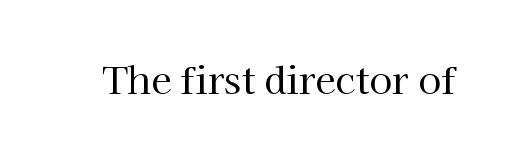
{"serif": "yes", "italic": "no", "bold": "no", "weight": "regular", "width": "normal", "stroke_contrast": "high", "x_height": "medium", "monospaced": "no", "underline": "no", "letter_spacing": "normal", "letter_spacing_em": 0.0, "glyph_px": 37}
